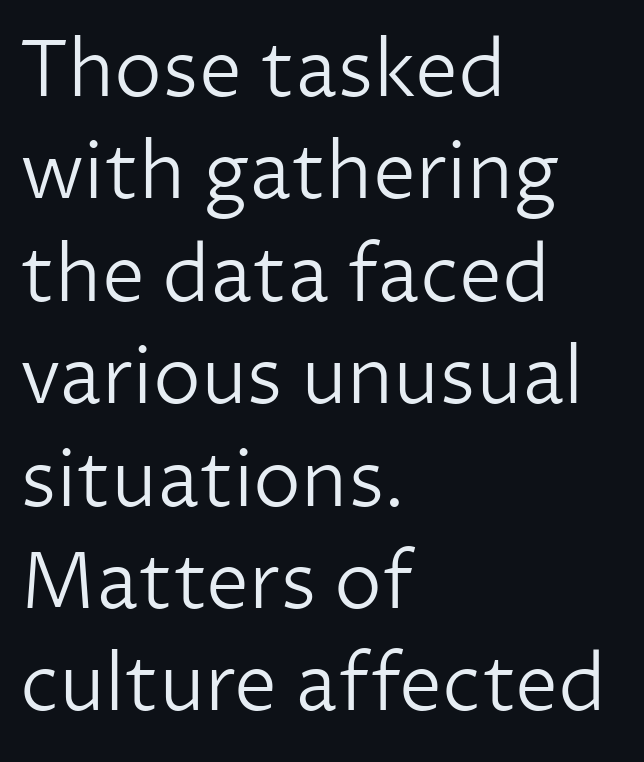
In terms of letterspacing, this is plain default setting. The passage shown is not underscored anywhere. Leading: standard. Typographically, this falls in the sans-serif category. Where is the straight margin? On the left. Compared with a typical body face, this is equally light or lighter still.
